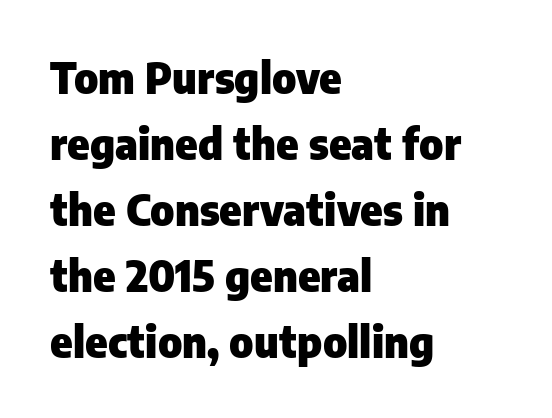
{"serif": "no", "italic": "no", "bold": "yes", "weight": "heavy", "width": "normal", "stroke_contrast": "low", "x_height": "medium", "monospaced": "no", "underline": "no", "align": "left", "line_spacing": "normal", "line_spacing_ratio": 1.57, "letter_spacing": "normal", "letter_spacing_em": 0.0, "glyph_px": 42}
